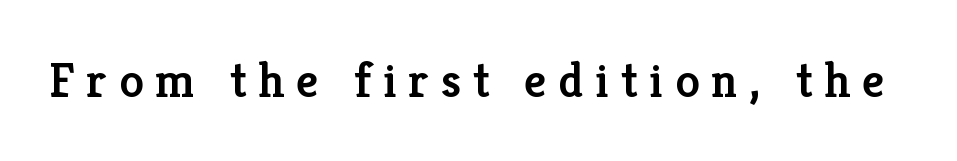
Set as a demibold, roughly 600 on the weight scale. Do the characters align in a grid? No, the font is proportional. What kind of face is this? One with serifs. Is there any slant? The stems are plumb.
